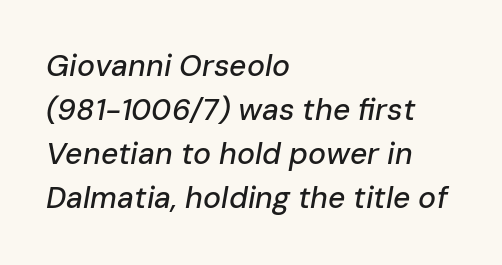
Standard letterfit; no display-style spreading of the glyphs. A typesetter would call this proportional, since set widths differ per character. Decoration check: the copy has no underline. The typesetter chose a ragged-right arrangement here. Looking at the ascenders, they clearly lean.
